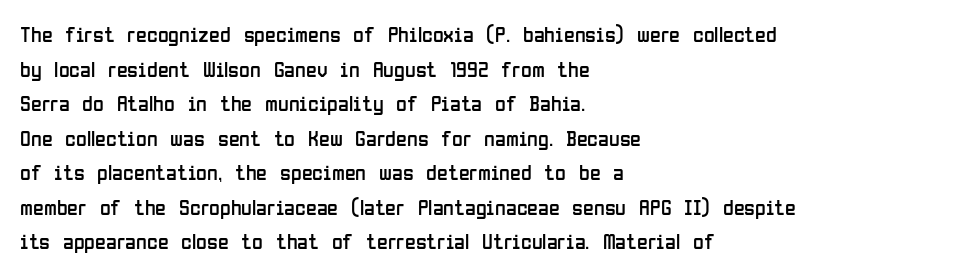
Q: Is the text bold? A: No.
Q: Is the text italic (slanted)? A: No, it is upright.
Q: Is the text underlined? A: No.
Q: How is the paragraph aligned? A: Left-aligned.
Q: Is the spacing between letters normal or unusually wide? A: Normal.
Q: Is the spacing between lines tight, normal or loose? A: Normal.
